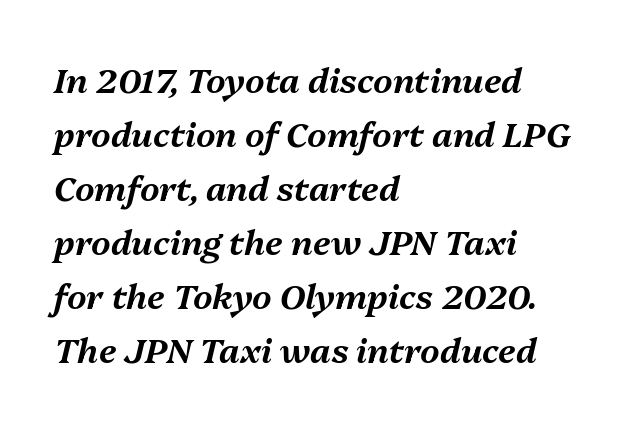
Q: Is the text italic (slanted)? A: Yes, it leans right by about 13 degrees.
Q: Is the text underlined? A: No.
Q: How is the paragraph aligned? A: Left-aligned.
Q: Is the spacing between letters normal or unusually wide? A: Normal.
Q: Is the spacing between lines tight, normal or loose? A: Normal.
Q: Width (condensed, normal, or wide)? A: Normal.
Q: Stroke contrast? A: Medium.
Q: x-height? A: Medium.
Q: Monospaced? A: No.
